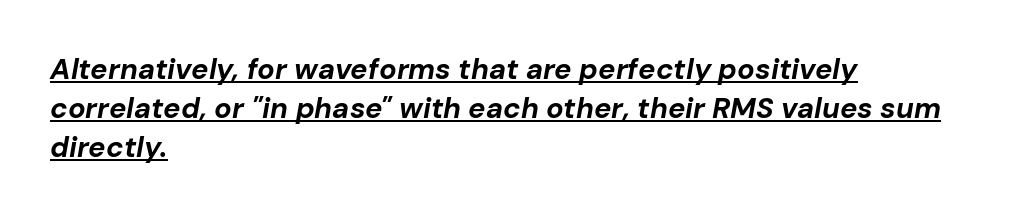
The image shows 29 px bold type, italic (leaning right); set left-aligned, normal line spacing (1.35x), normal letter spacing, underlined; low stroke contrast and a medium x-height.
